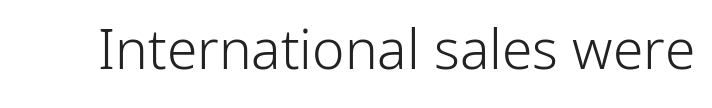
Q: Is the text bold? A: No.
Q: Is the text italic (slanted)? A: No, it is upright.
Q: Is the typeface a serif or a sans-serif typeface? A: Sans-serif.
Q: Is the text underlined? A: No.
Q: Is the spacing between letters normal or unusually wide? A: Normal.
Q: Width (condensed, normal, or wide)? A: Normal.
Q: Stroke contrast? A: Low.
Q: x-height? A: Medium.
Q: Monospaced? A: No.
